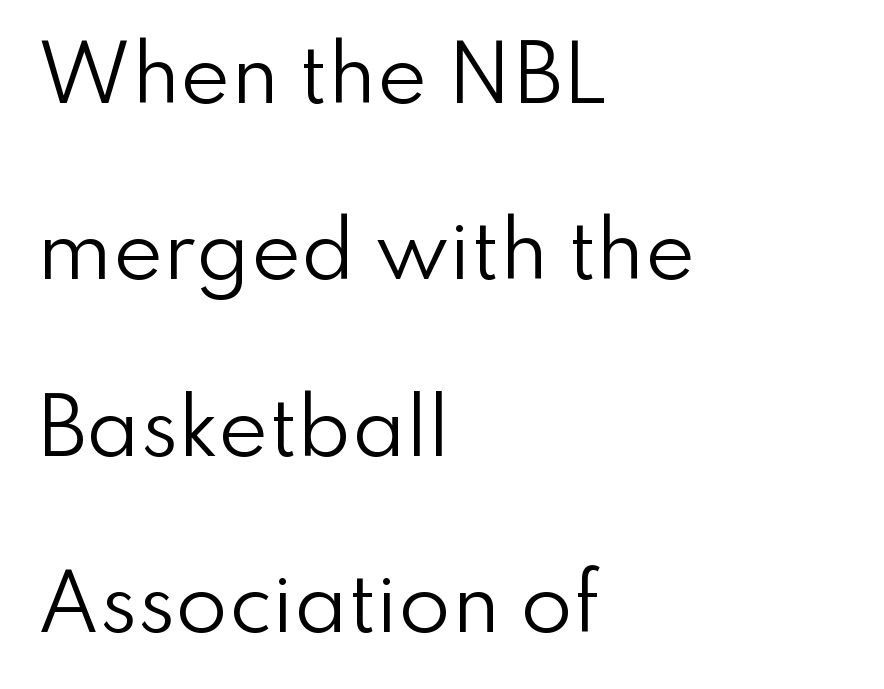
The image shows 76 px regular-weight sans-serif type, upright; set left-aligned, loose line spacing (2.32x), normal letter spacing, not underlined; low stroke contrast and a small x-height.
